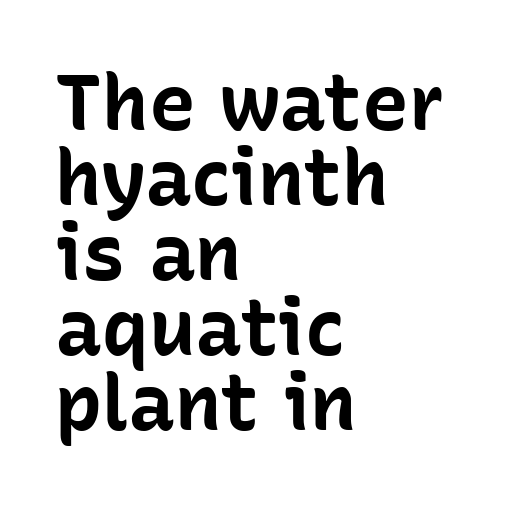
The image shows 78 px bold sans-serif type, upright; set left-aligned, tight line spacing (0.96x), normal letter spacing, not underlined; low stroke contrast and a medium x-height.
